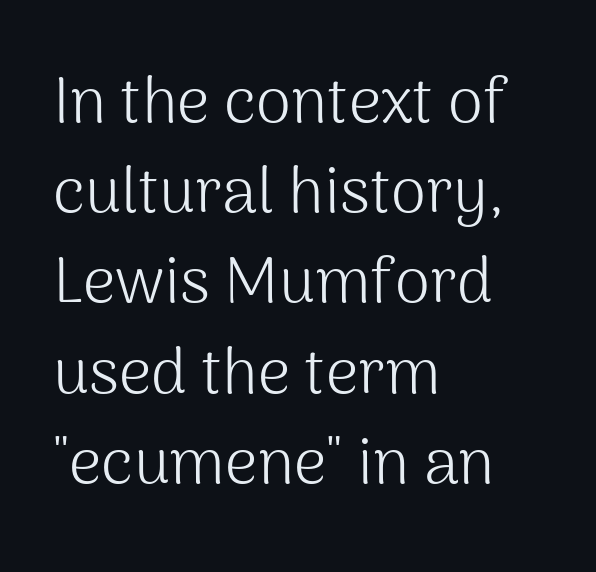
{"serif": "no", "italic": "no", "bold": "no", "weight": "light", "width": "normal", "stroke_contrast": "medium", "x_height": "medium", "monospaced": "no", "underline": "no", "align": "left", "line_spacing": "normal", "line_spacing_ratio": 1.41, "letter_spacing": "normal", "letter_spacing_em": 0.0, "glyph_px": 64}
